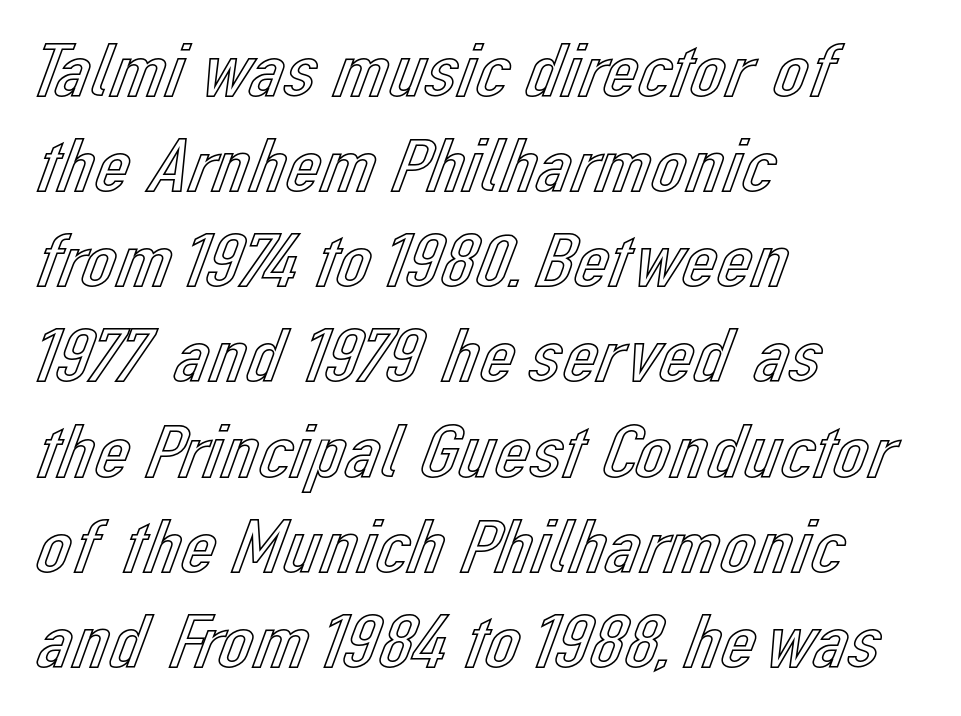
The letterforms sit shoulder to shoulder at normal distance. Descenders hang freely into open space. The paragraph shown leans on its left margin. Here the designer chose a conventional face with non-uniform glyph widths.
